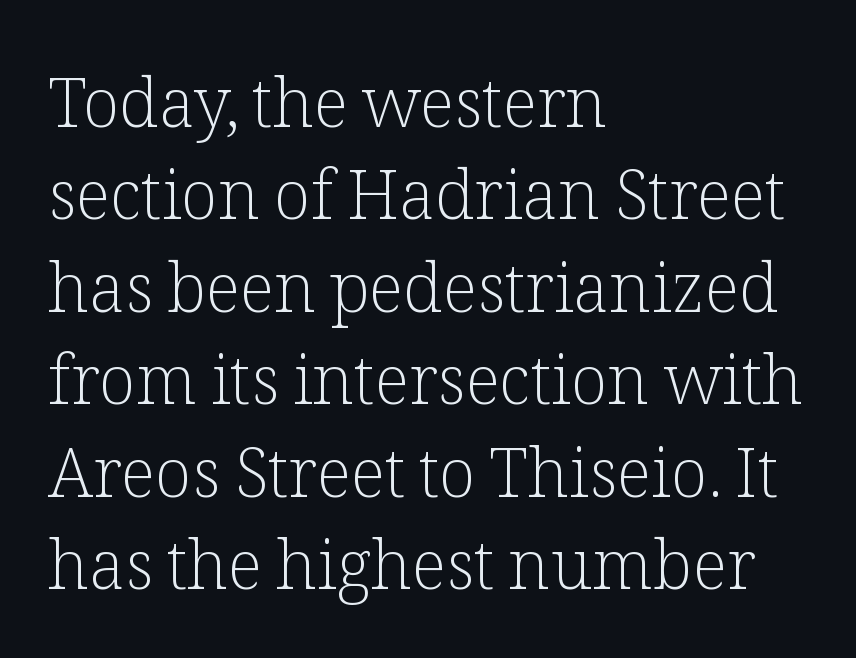
Q: Is the text bold? A: No.
Q: Is the text italic (slanted)? A: No, it is upright.
Q: Is the typeface a serif or a sans-serif typeface? A: Serif.
Q: Is the text underlined? A: No.
Q: How is the paragraph aligned? A: Left-aligned.
Q: Is the spacing between letters normal or unusually wide? A: Normal.
Q: Is the spacing between lines tight, normal or loose? A: Normal.
Q: Width (condensed, normal, or wide)? A: Normal.
Q: Stroke contrast? A: Low.
Q: x-height? A: Medium.
Q: Monospaced? A: No.
